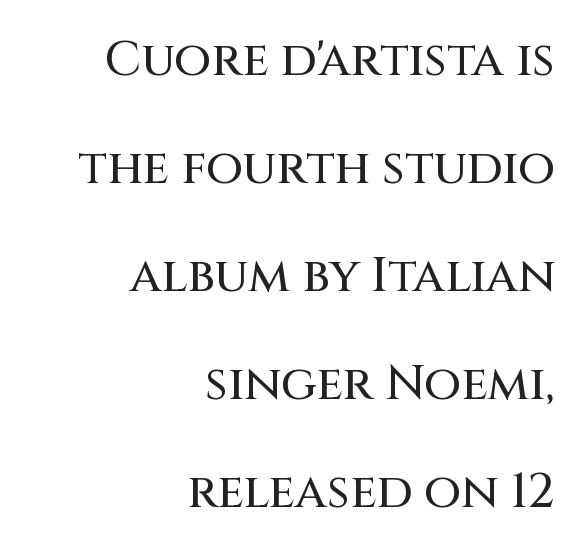
The image shows 48 px sans-serif type, upright; set right-aligned, loose line spacing (2.25x), normal letter spacing, not underlined; medium stroke contrast and a large x-height.
